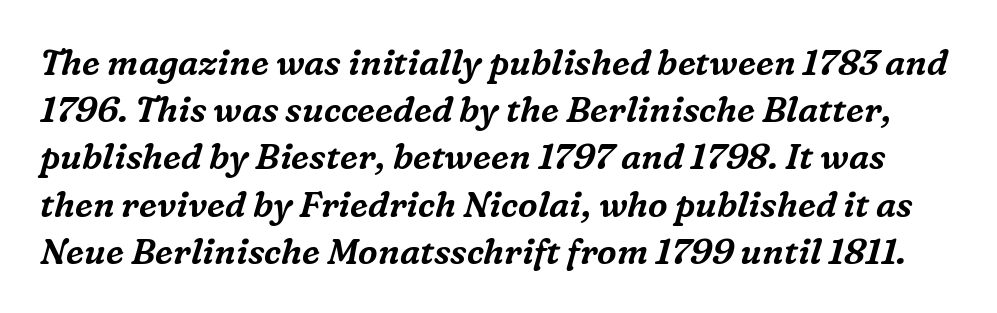
{"serif": "yes", "italic": "yes", "lean": "right", "slant_degrees": 16, "width": "normal", "stroke_contrast": "medium", "x_height": "medium", "monospaced": "no", "underline": "no", "line_spacing": "normal", "line_spacing_ratio": 1.35, "letter_spacing": "normal", "letter_spacing_em": 0.0, "glyph_px": 35}
